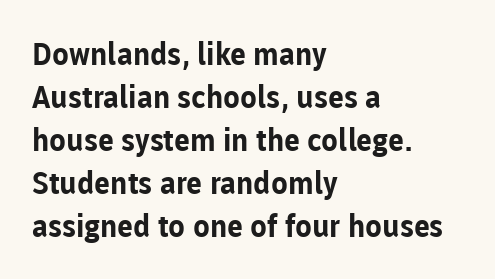
Q: Is the text bold? A: Yes.
Q: Is the text italic (slanted)? A: No, it is upright.
Q: Is the typeface a serif or a sans-serif typeface? A: Sans-serif.
Q: Is the text underlined? A: No.
Q: How is the paragraph aligned? A: Left-aligned.
Q: Is the spacing between letters normal or unusually wide? A: Normal.
Q: Is the spacing between lines tight, normal or loose? A: Normal.
Q: Width (condensed, normal, or wide)? A: Normal.
Q: Stroke contrast? A: Low.
Q: x-height? A: Medium.
Q: Monospaced? A: No.
